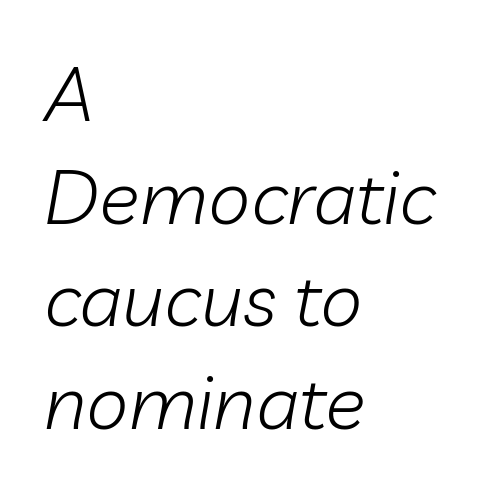
Vertically, the passage feels balanced, rows spaced as you'd expect. Horizontal alignment here is leftward, the default for most running prose. The letters sit at their default tracking, neither squeezed nor spread. A quiet, ordinary-to-light weight characterises the typeface. This sample has the flowing, uneven cadence of proportional lettering.
